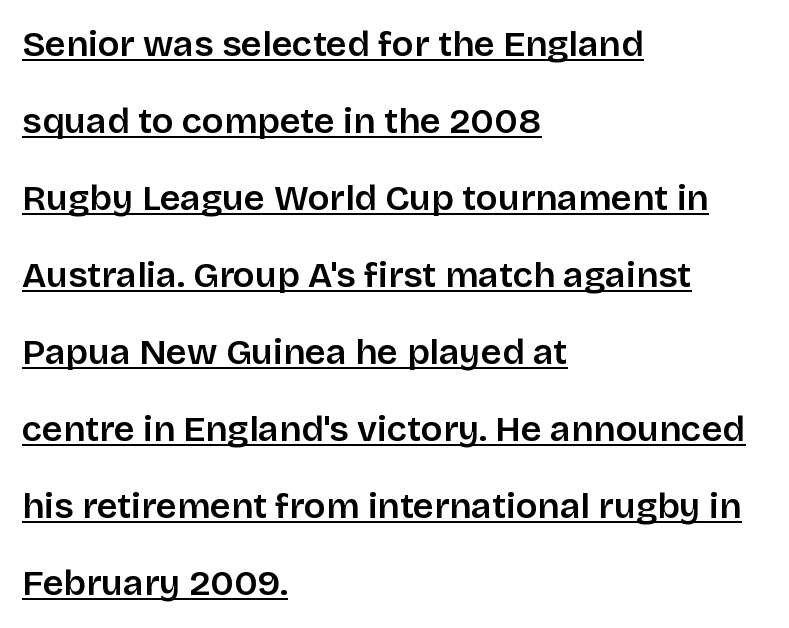
{"serif": "no", "italic": "no", "bold": "semi", "weight": "semibold", "width": "normal", "stroke_contrast": "low", "x_height": "large", "monospaced": "no", "underline": "yes", "align": "left", "line_spacing": "loose", "line_spacing_ratio": 2.14, "letter_spacing": "normal", "letter_spacing_em": 0.0, "glyph_px": 36}
